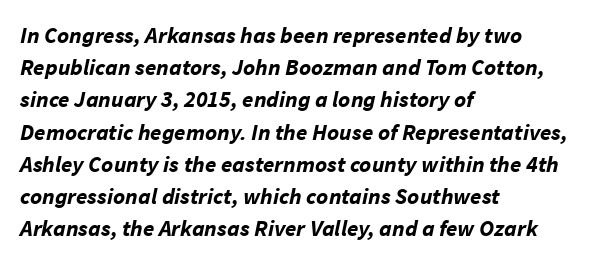
{"italic": "yes", "lean": "right", "slant_degrees": 11, "bold": "yes", "underline": "no", "align": "left", "line_spacing": "normal", "line_spacing_ratio": 1.4, "letter_spacing": "normal", "letter_spacing_em": 0.0, "glyph_px": 23}
